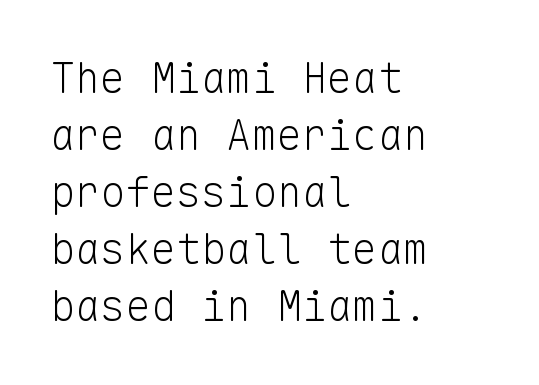
Evenly set lines give the paragraph a standard silhouette. The rendering anchors every line to the left-hand side. Examine the stroke ends and you'll find no serifs. A light-to-regular cut is what we see here. You could call the tracking neutral — neither tight nor loose.
